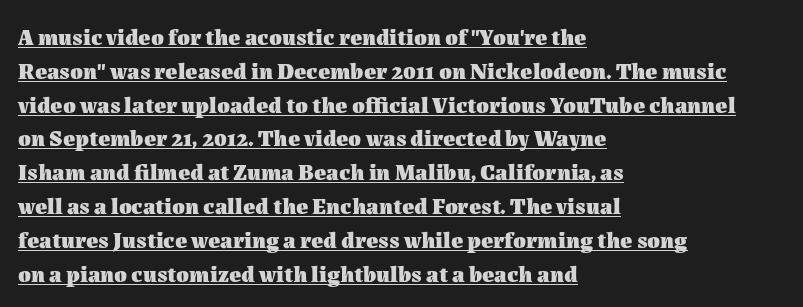
{"italic": "no", "bold": "yes", "underline": "yes", "align": "left", "line_spacing": "normal", "line_spacing_ratio": 1.47, "letter_spacing": "normal", "letter_spacing_em": 0.0, "glyph_px": 23}
